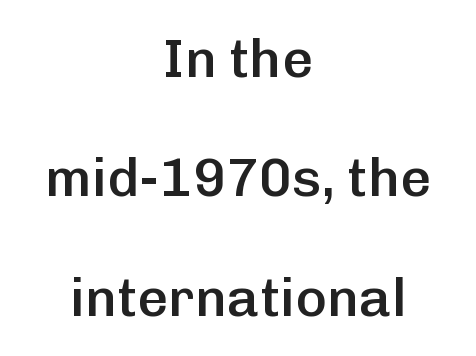
Each row of text sits above clean, open space. Spacing between characters is what you'd get straight out of the box. In terms of leading, this rendering errs on the spacious side. One-word summary of the alignment: center. Do the characters align in a grid? No, the font is proportional. Characters remain perfectly vertical along every line.
